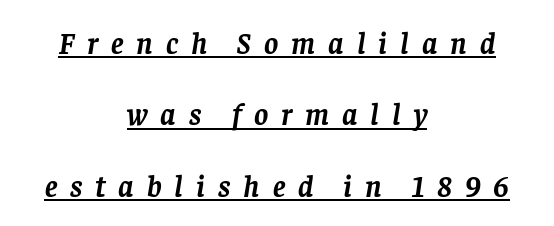
The image shows 30 px semibold serif type, italic (leaning right); set centered, loose line spacing (2.38x), unusually wide letter spacing (+0.43 em), underlined; low stroke contrast and a large x-height.
